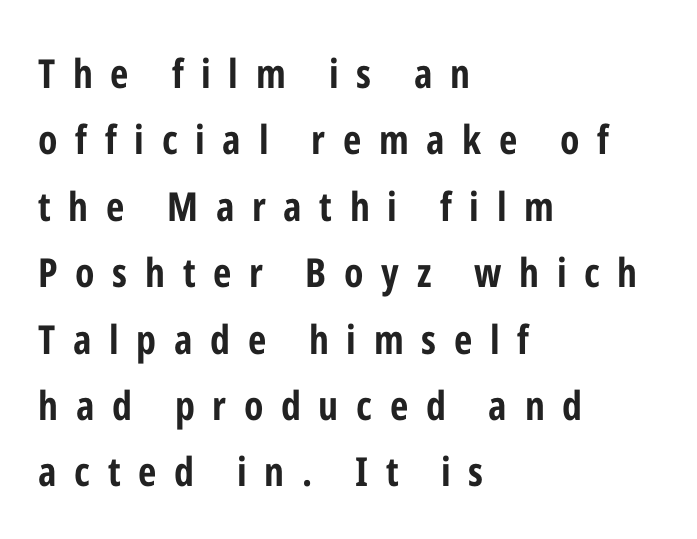
You'd pick this weight for a headline — it's a proper bold. Layout note: lines flush left. Short note: letters widely spaced. Only glyphs here, with clear space below each row.
